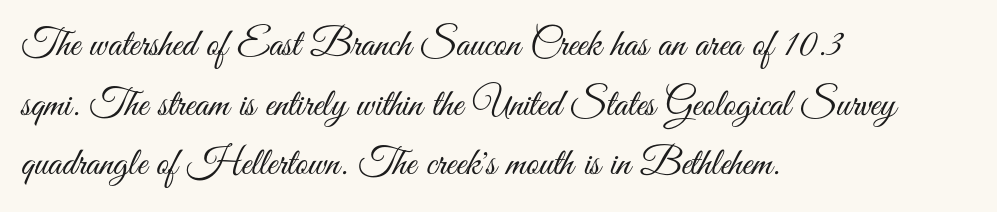
The image shows 39 px light, condensed sans-serif type; set left-aligned, normal line spacing (1.53x), normal letter spacing, not underlined; medium stroke contrast and a small x-height.
